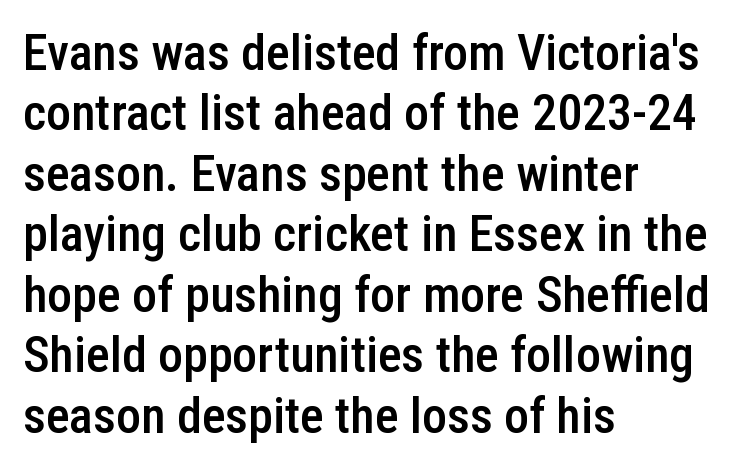
Bare-footed words on every line. This rendering employs a face without finishing strokes, i.e., a sans-serif. Observe the ordinary spacing: letters are neighbours, not strangers. Tall strokes in this sample are plumb rather than angled. A fair bit of extra ink — the face is semibold, not bold. Varying glyph widths throughout — classic text-font behaviour.
